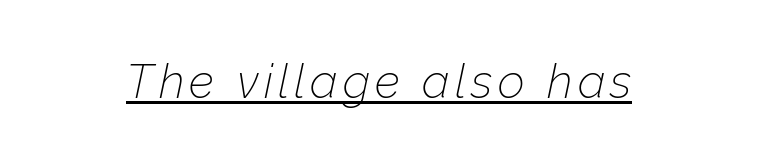
You can see a thin bar hugging the bottom of the glyphs. Character widths vary here, with narrow letters taking less room than wide ones. Heft: none added — not bold. Rendered with sloped, italic letterforms.
